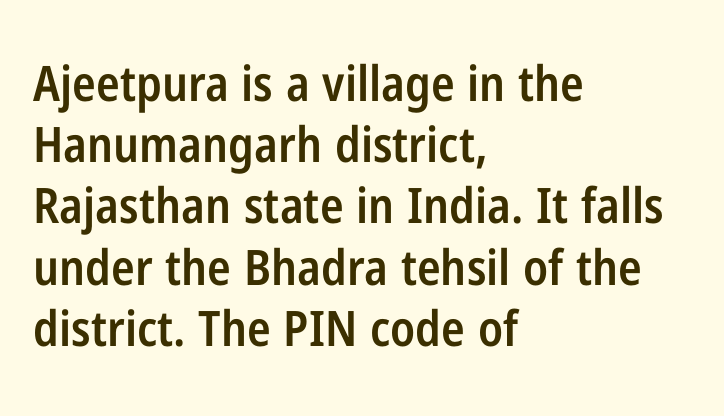
The image shows 49 px semibold, condensed sans-serif type, upright; set left-aligned, normal line spacing (1.25x), normal letter spacing, not underlined; low stroke contrast and a medium x-height.
